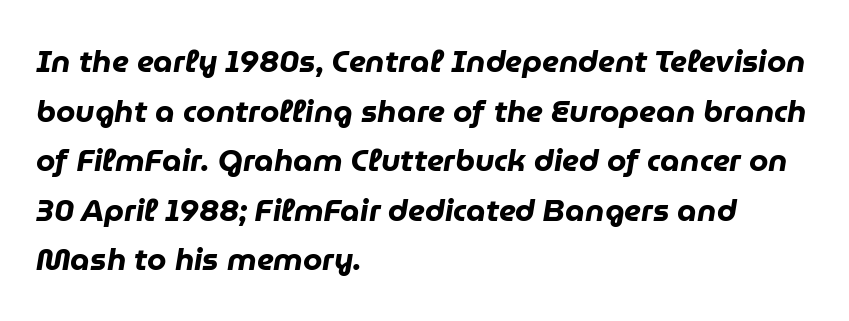
{"italic": "yes", "lean": "right", "slant_degrees": 9, "bold": "yes", "weight": "heavy", "width": "normal", "stroke_contrast": "low", "x_height": "medium", "monospaced": "no", "underline": "no", "align": "left", "line_spacing": "normal", "line_spacing_ratio": 1.6, "letter_spacing": "normal", "letter_spacing_em": 0.0, "glyph_px": 31}
